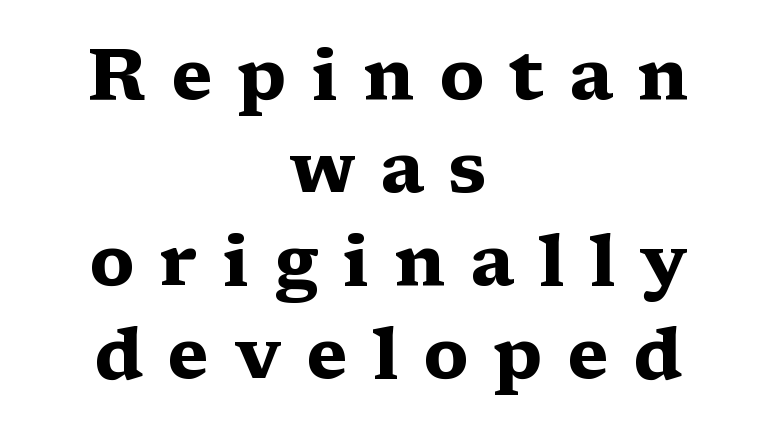
The image shows 72 px heavy, wide serif type, upright; set centered, normal line spacing (1.29x), unusually wide letter spacing (+0.34 em), not underlined; medium stroke contrast and a medium x-height.
